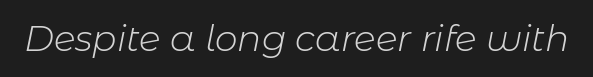
In terms of letterspacing, this is plain default setting. Is this a fixed-width face? No — the glyphs have proportional, varying widths. There's an unmistakable incline to the writing here. Stems and bowls with no extra thickness — not bold.
